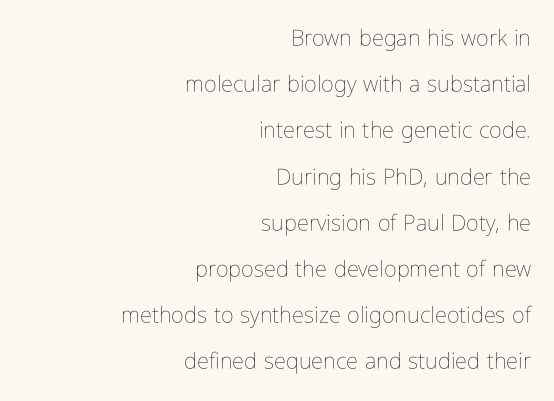
The rendering uses a large line-height, opening up the rows. Words appear dense and cohesive because spacing is normal. A bare baseline throughout the passage. Each stroke keeps to a modest, everyday thickness or less.
